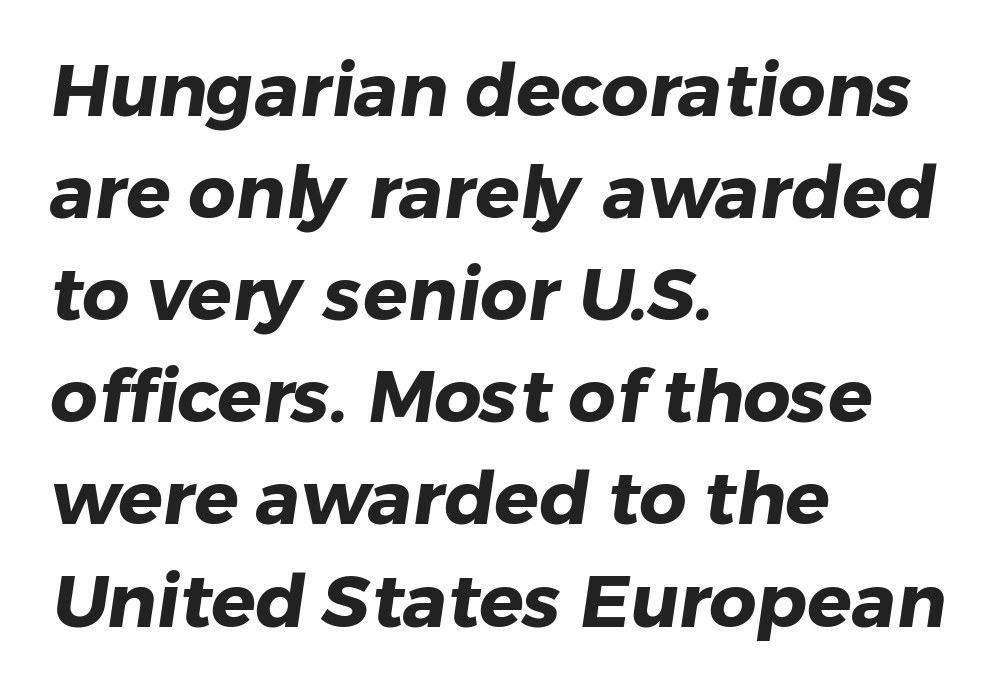
Q: Is the text bold? A: Yes.
Q: Is the typeface a serif or a sans-serif typeface? A: Sans-serif.
Q: Is the text underlined? A: No.
Q: How is the paragraph aligned? A: Left-aligned.
Q: Is the spacing between letters normal or unusually wide? A: Normal.
Q: Is the spacing between lines tight, normal or loose? A: Normal.
Q: Width (condensed, normal, or wide)? A: Normal.
Q: Stroke contrast? A: Low.
Q: x-height? A: Medium.
Q: Monospaced? A: No.
